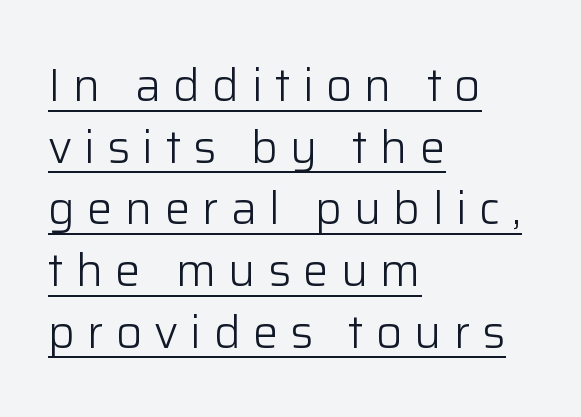
{"serif": "no", "italic": "no", "bold": "no", "weight": "light", "width": "normal", "stroke_contrast": "low", "x_height": "medium", "monospaced": "no", "underline": "yes", "align": "left", "line_spacing": "normal", "line_spacing_ratio": 1.34, "letter_spacing": "wide", "letter_spacing_em": 0.26, "glyph_px": 46}
